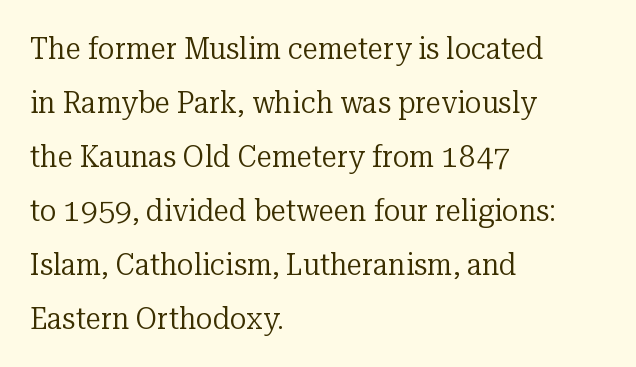
The image shows 31 px regular-weight serif type, upright; set left-aligned, line spacing 1.74x, normal letter spacing, not underlined; low stroke contrast and a medium x-height.
